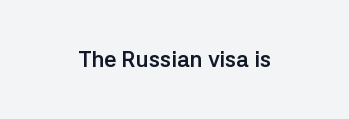
Q: Is the text bold? A: Yes.
Q: Is the text italic (slanted)? A: No, it is upright.
Q: Is the text underlined? A: No.
Q: Is the spacing between letters normal or unusually wide? A: Normal.
